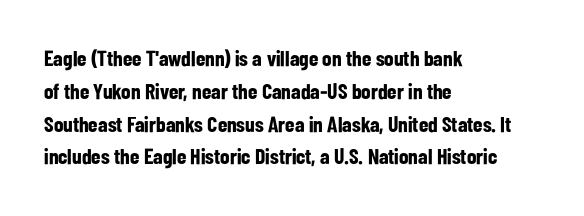
{"italic": "no", "bold": "yes", "underline": "no", "align": "left", "line_spacing": "normal", "line_spacing_ratio": 1.49, "letter_spacing": "normal", "letter_spacing_em": 0.0, "glyph_px": 22}
